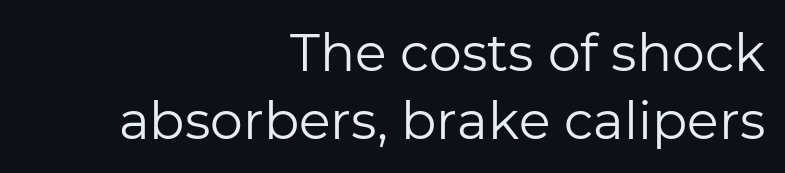
The image shows 52 px regular-weight sans-serif type, upright; set right-aligned, normal line spacing (1.3x), normal letter spacing, not underlined; low stroke contrast and a medium x-height.
